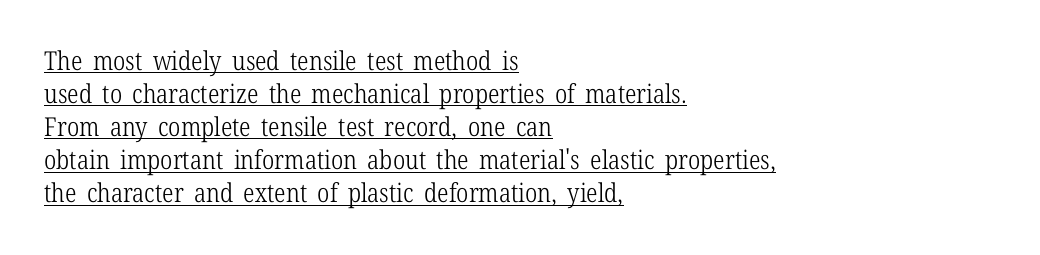
A light-to-regular cut is what we see here. Line spacing here is normal. Every row of glyphs begins at an identical x-position on the left. Unlike italic type, these characters show no tilt at all. Does extra space separate the letters? No, they use regular spacing. The glyphs are accompanied by a horizontal stroke just below them.
